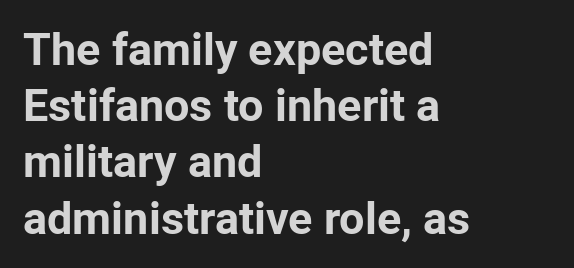
The image shows 45 px bold sans-serif type, upright; set left-aligned, normal line spacing (1.25x), normal letter spacing, not underlined; low stroke contrast and a medium x-height.
